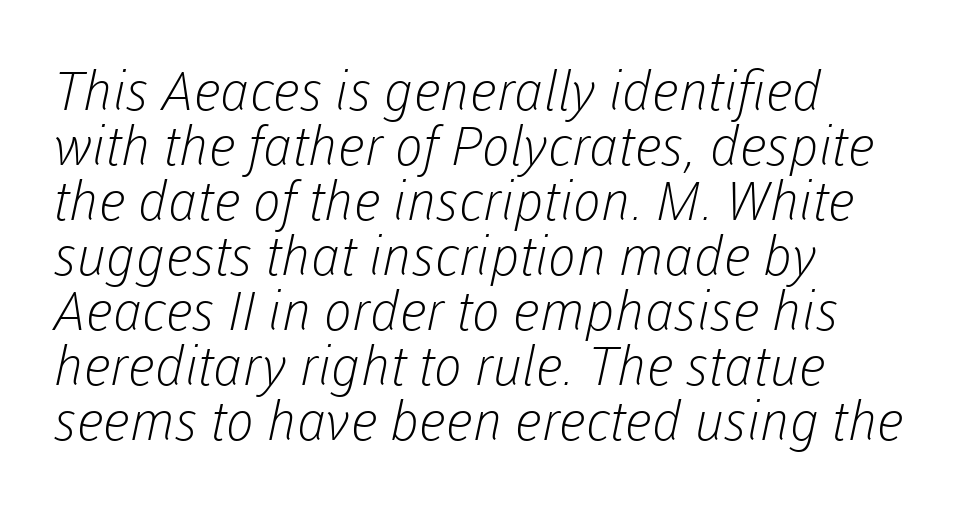
This sample is left-justified, so line endings fall wherever the words run out. These lines are rendered in a variable-pitch font. Tracking value appears to be zero — textbook default spacing. The typeface has the unassuming heft of standard copy or less. Leading is clearly below the norm, producing a dense column.
